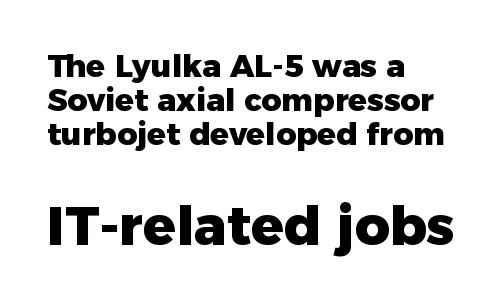
The image shows 54 px heavy sans-serif type, upright; set left-aligned, tight line spacing (1.09x), normal letter spacing, not underlined; the second (bottom) block is 1.74x larger; low stroke contrast and a medium x-height.
